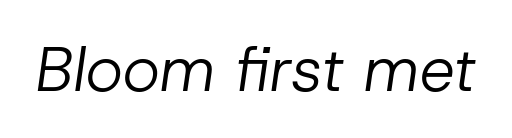
The strokes carry an ordinary text weight at most. The gap between lines stays unmarked. Look at the tracking — it's just the regular setting, nothing added. Here the designer chose a conventional face with non-uniform glyph widths.
